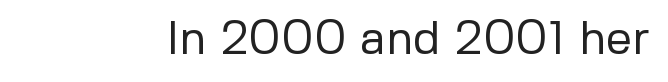
Q: Is the text bold? A: No.
Q: Is the text italic (slanted)? A: No, it is upright.
Q: Is the typeface a serif or a sans-serif typeface? A: Sans-serif.
Q: Is the text underlined? A: No.
Q: Is the spacing between letters normal or unusually wide? A: Normal.
Q: Width (condensed, normal, or wide)? A: Normal.
Q: Stroke contrast? A: Low.
Q: x-height? A: Medium.
Q: Monospaced? A: No.
